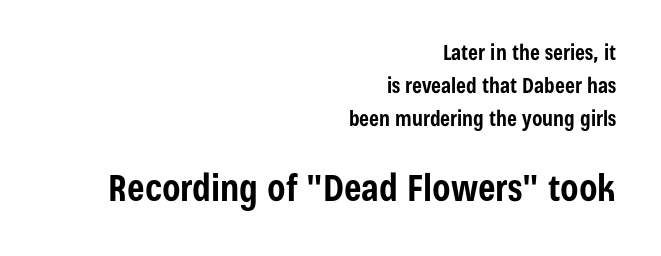
{"serif": "no", "italic": "no", "bold": "yes", "weight": "bold", "width": "condensed", "stroke_contrast": "low", "x_height": "medium", "monospaced": "no", "underline": "no", "align": "right", "line_spacing": "normal", "line_spacing_ratio": 1.58, "letter_spacing": "normal", "letter_spacing_em": 0.0, "larger_block": "second", "size_ratio": 1.76, "glyph_px": 37}
